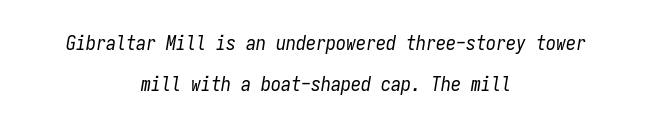
{"italic": "yes", "lean": "right", "slant_degrees": 9, "bold": "no", "underline": "no", "align": "center", "line_spacing": "loose", "line_spacing_ratio": 2.05, "letter_spacing": "normal", "letter_spacing_em": 0.0, "glyph_px": 20}
